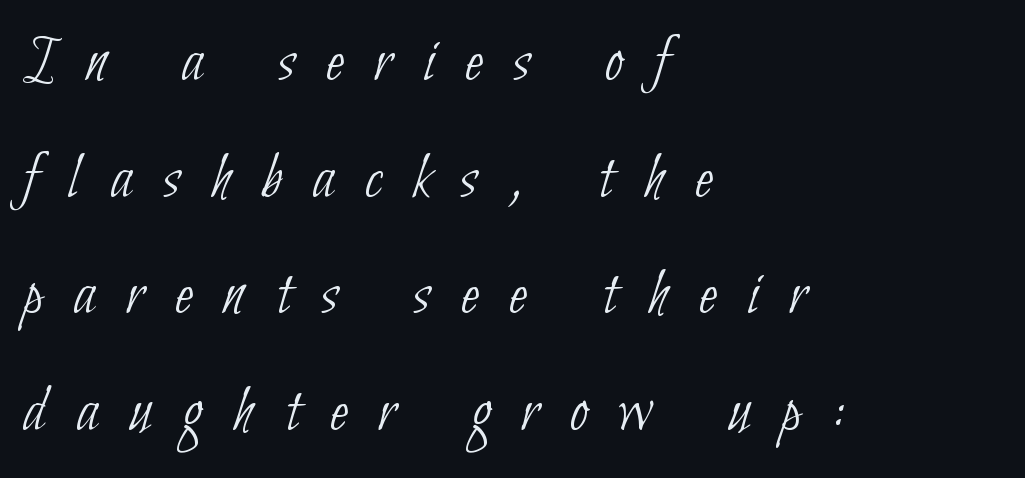
{"serif": "no", "bold": "no", "weight": "thin", "width": "condensed", "stroke_contrast": "low", "x_height": "small", "monospaced": "no", "underline": "no", "align": "left", "line_spacing_ratio": 1.74, "letter_spacing": "wide", "letter_spacing_em": 0.46, "glyph_px": 67}
